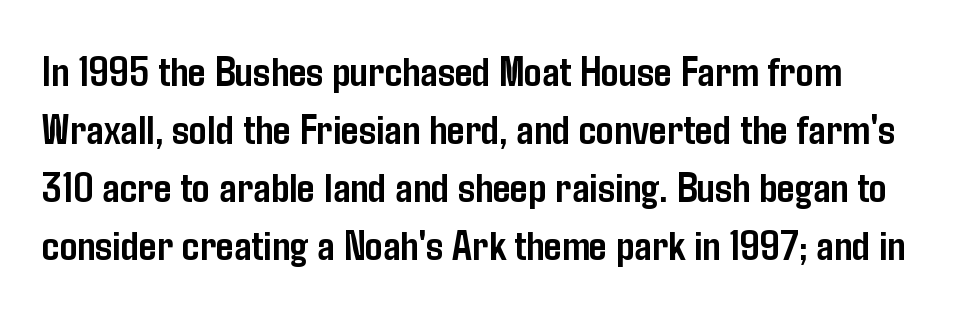
{"serif": "no", "italic": "no", "bold": "yes", "weight": "semibold", "width": "condensed", "stroke_contrast": "low", "x_height": "medium", "monospaced": "no", "underline": "no", "align": "left", "line_spacing": "normal", "line_spacing_ratio": 1.32, "letter_spacing": "normal", "letter_spacing_em": 0.0, "glyph_px": 44}
